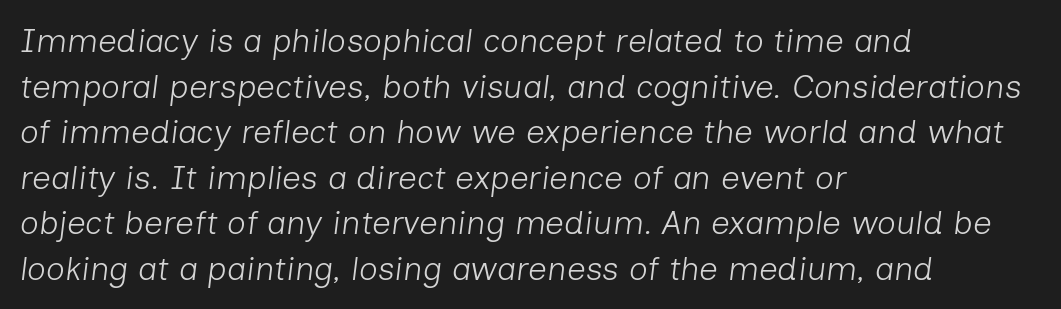
{"italic": "yes", "lean": "right", "slant_degrees": 7, "bold": "no", "weight": "light", "width": "normal", "stroke_contrast": "low", "x_height": "medium", "monospaced": "no", "underline": "no", "align": "left", "line_spacing": "normal", "line_spacing_ratio": 1.38, "letter_spacing": "normal", "letter_spacing_em": 0.0, "glyph_px": 33}
